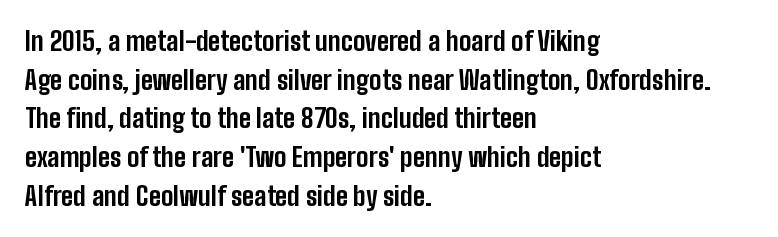
Leading: standard. Glyph-to-glyph distance matches everyday printed text. The face used here has the dense, thick strokes of a bold. These lines stack with their left ends in a neat column.
